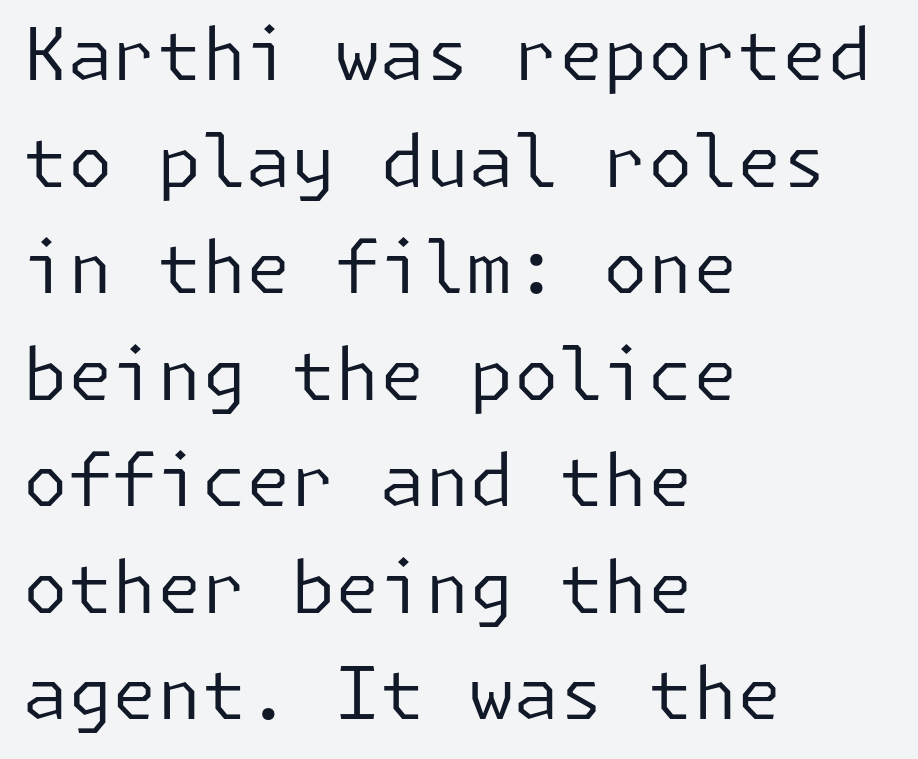
Q: Is the text bold? A: No.
Q: Is the text italic (slanted)? A: No, it is upright.
Q: Is the typeface a serif or a sans-serif typeface? A: Sans-serif.
Q: Is the text underlined? A: No.
Q: How is the paragraph aligned? A: Left-aligned.
Q: Is the spacing between letters normal or unusually wide? A: Normal.
Q: Is the spacing between lines tight, normal or loose? A: Normal.
Q: Width (condensed, normal, or wide)? A: Normal.
Q: Stroke contrast? A: Low.
Q: x-height? A: Medium.
